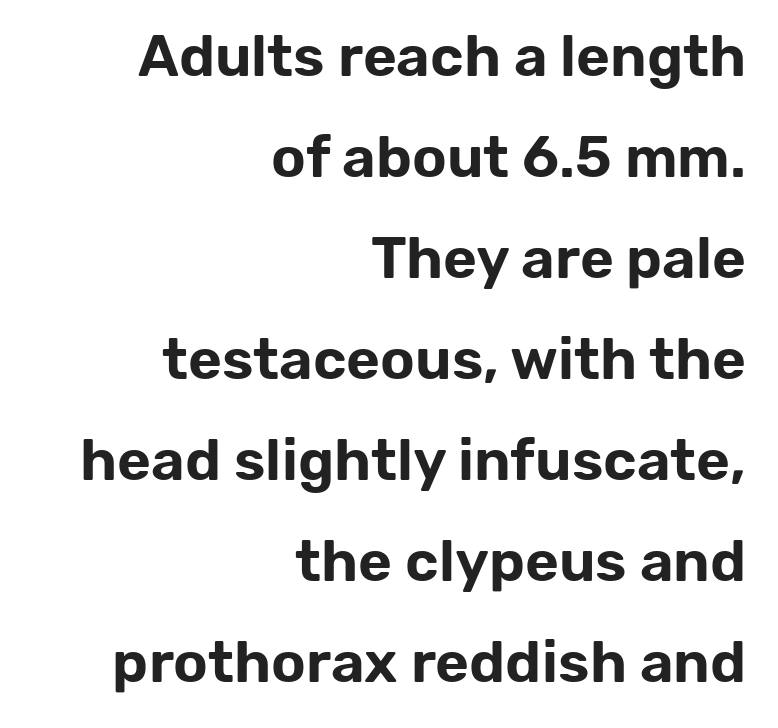
Q: Is the text italic (slanted)? A: No, it is upright.
Q: Is the typeface a serif or a sans-serif typeface? A: Sans-serif.
Q: Is the text underlined? A: No.
Q: How is the paragraph aligned? A: Right-aligned.
Q: Is the spacing between letters normal or unusually wide? A: Normal.
Q: Width (condensed, normal, or wide)? A: Normal.
Q: Stroke contrast? A: Low.
Q: x-height? A: Medium.
Q: Monospaced? A: No.
